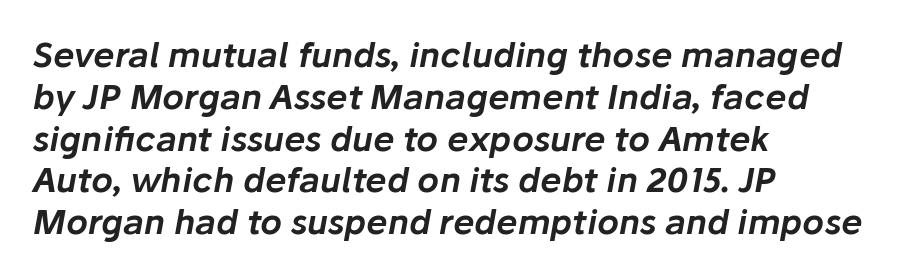
{"italic": "yes", "lean": "right", "slant_degrees": 10, "width": "normal", "stroke_contrast": "low", "x_height": "medium", "monospaced": "no", "underline": "no", "align": "left", "line_spacing_ratio": 1.23, "letter_spacing": "normal", "letter_spacing_em": 0.0, "glyph_px": 34}
